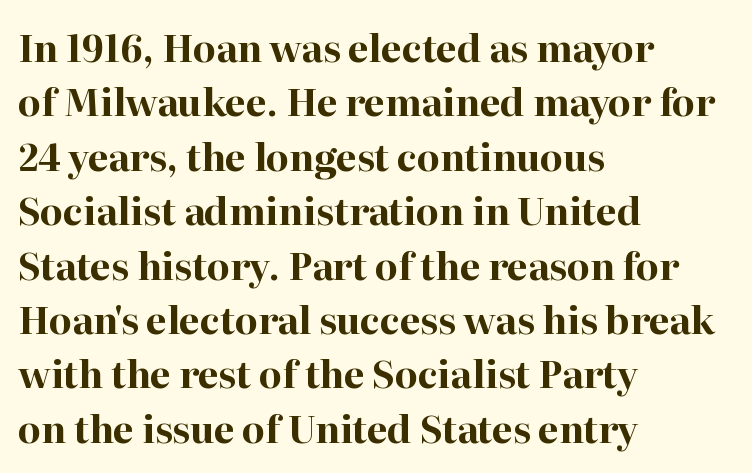
A typesetter would label this face a serif. Caption: multi-line text, flush left, ragged right. This sample keeps an unexceptional amount of space between lines. Strong, thick strokes mark this as bold type. This rendering features lettering with no underline. These lines are rendered in a variable-pitch font.
